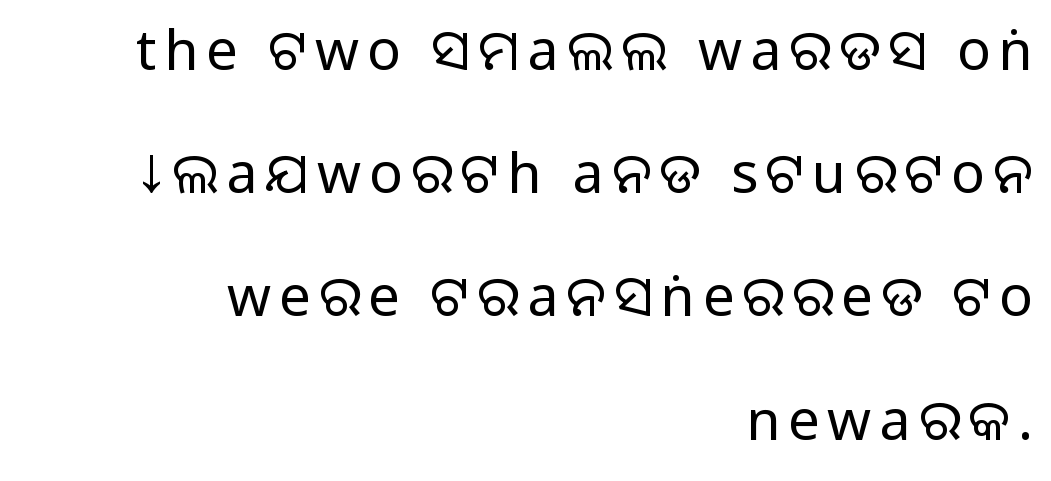
The weight would be labelled regular, book, light, or lighter still. The rendering anchors every line to the right-hand side. Check under the words: just untouched page. The designer went with a sans here, leaving each stem footless. Spacing verdict: proportional, widths tailored to each character. Posture: upright roman.
